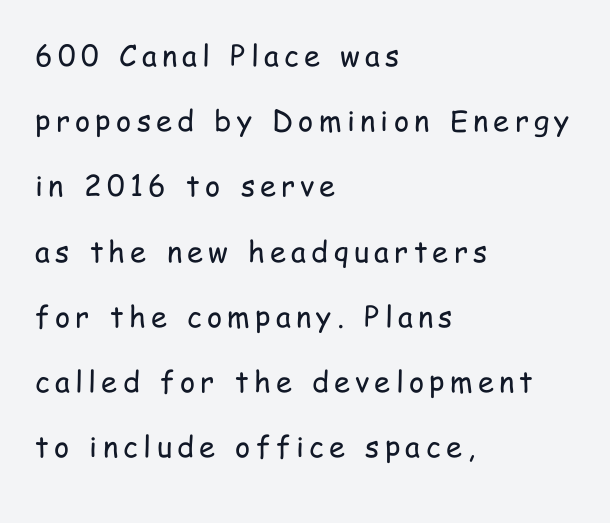
{"serif": "no", "italic": "no", "bold": "no", "weight": "regular", "width": "condensed", "stroke_contrast": "low", "x_height": "medium", "monospaced": "no", "underline": "no", "align": "left", "line_spacing": "loose", "line_spacing_ratio": 2.25, "glyph_px": 29}
